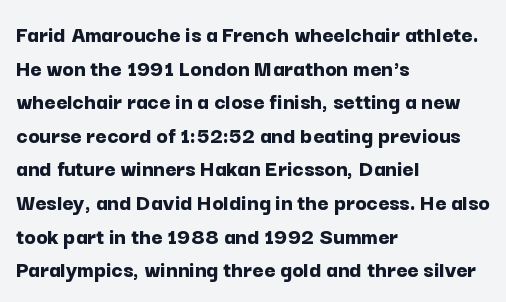
Q: Is the text bold? A: Yes.
Q: Is the text italic (slanted)? A: No, it is upright.
Q: Is the text underlined? A: No.
Q: How is the paragraph aligned? A: Left-aligned.
Q: Is the spacing between letters normal or unusually wide? A: Normal.
Q: Is the spacing between lines tight, normal or loose? A: Normal.
